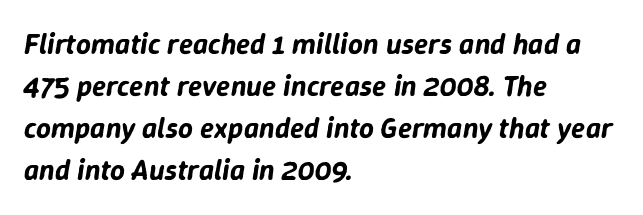
Q: Is the text italic (slanted)? A: Yes, it leans right by about 9 degrees.
Q: Is the text underlined? A: No.
Q: How is the paragraph aligned? A: Left-aligned.
Q: Is the spacing between letters normal or unusually wide? A: Normal.
Q: Is the spacing between lines tight, normal or loose? A: Normal.
Q: Width (condensed, normal, or wide)? A: Normal.
Q: Stroke contrast? A: Low.
Q: x-height? A: Medium.
Q: Monospaced? A: No.
